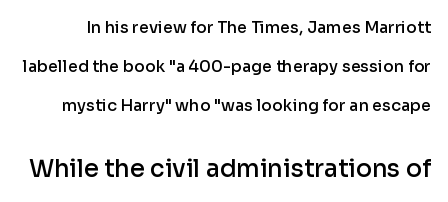
The image shows 24 px text type, upright; set loose line spacing (2.44x), normal letter spacing, not underlined; the second (bottom) block is 1.5x larger.
